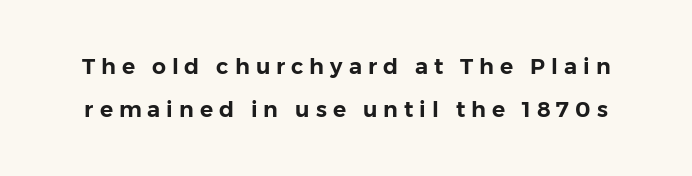
The image shows 22 px text type, upright; set loose line spacing (1.97x), unusually wide letter spacing (+0.27 em), not underlined.
